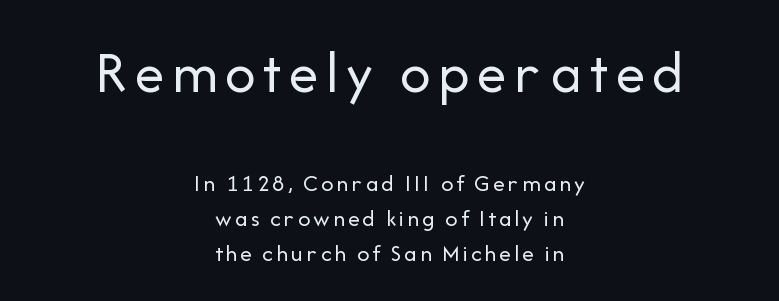
The image shows 60 px regular-weight sans-serif type, upright; set centered, normal line spacing (1.45x), not underlined; the first (top) block is 2.5x larger; low stroke contrast and a medium x-height.
